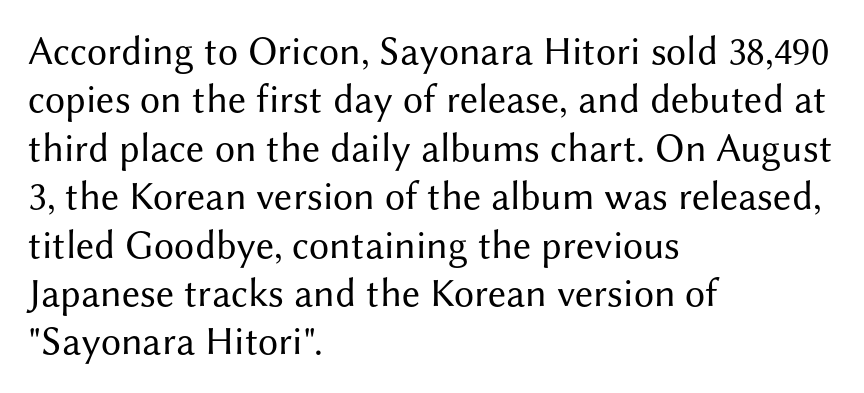
{"serif": "no", "italic": "no", "bold": "no", "weight": "regular", "width": "normal", "stroke_contrast": "medium", "x_height": "medium", "monospaced": "no", "underline": "no", "align": "left", "line_spacing_ratio": 1.21, "letter_spacing": "normal", "letter_spacing_em": 0.0, "glyph_px": 40}
